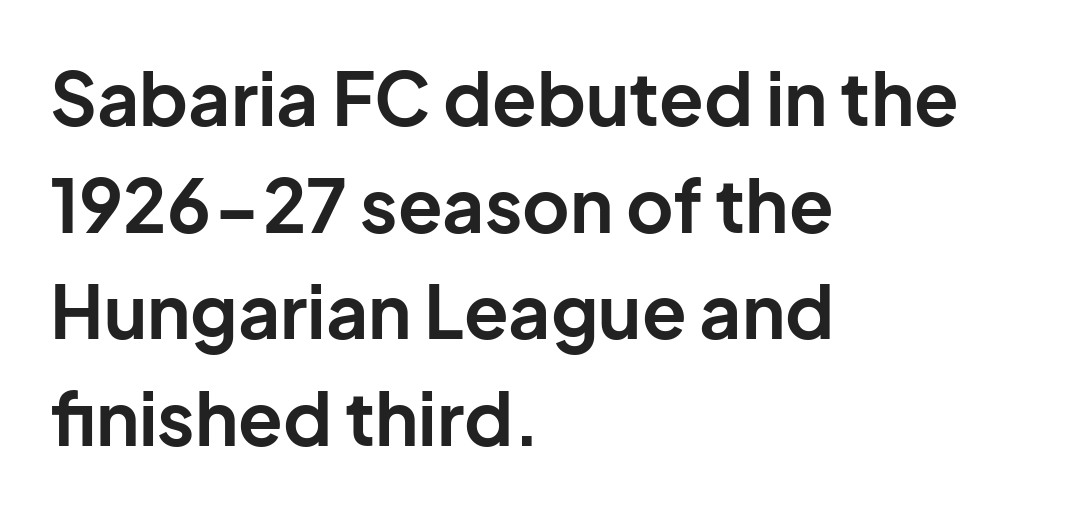
Does the type have serifs? No, each stem ends abruptly. If you drew a line through each stem, it would be perfectly vertical. Descenders hang freely into open space. Weight check: bold — yes, fully. The rendering uses natural spacing where letterforms have individual widths.
